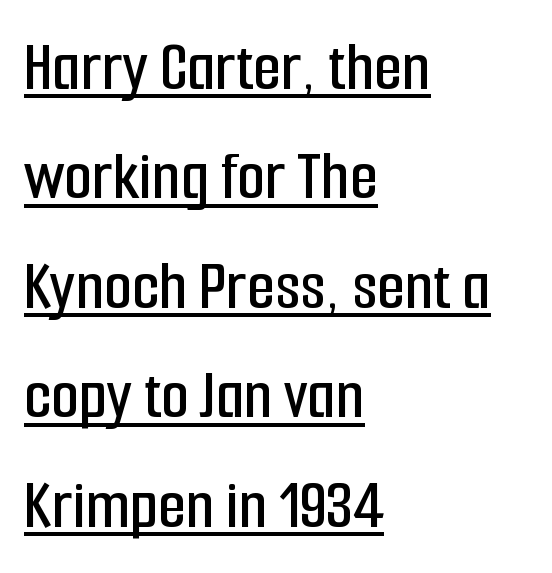
The tracking reads as untouched default to a designer's eye. No italicization has been applied; the sample stays upright. The rendering anchors every line to the left-hand side. Look at the bottom of the vertical strokes: they stop flat, with no serifs. You can see a thin bar hugging the bottom of the glyphs. A typesetter would call this proportional, since set widths differ per character.
